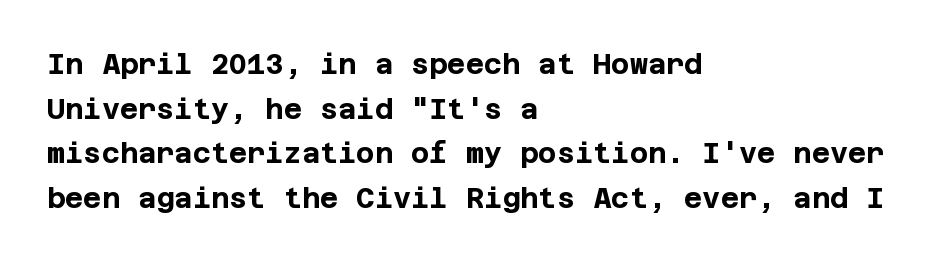
Q: Is the text bold? A: Yes.
Q: Is the text italic (slanted)? A: No, it is upright.
Q: Is the typeface a serif or a sans-serif typeface? A: Sans-serif.
Q: Is the text underlined? A: No.
Q: How is the paragraph aligned? A: Left-aligned.
Q: Is the spacing between letters normal or unusually wide? A: Normal.
Q: Is the spacing between lines tight, normal or loose? A: Normal.
Q: Width (condensed, normal, or wide)? A: Normal.
Q: Stroke contrast? A: Low.
Q: x-height? A: Large.
